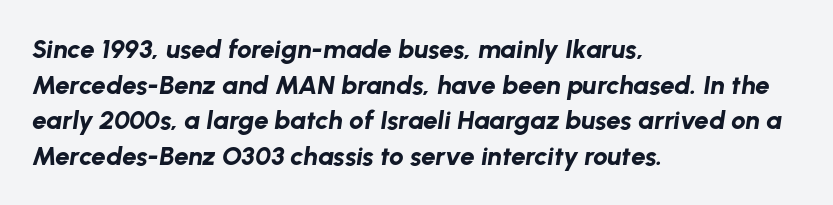
The image shows 26 px bold type, italic (leaning right); set left-aligned, normal line spacing (1.37x), normal letter spacing, not underlined.
